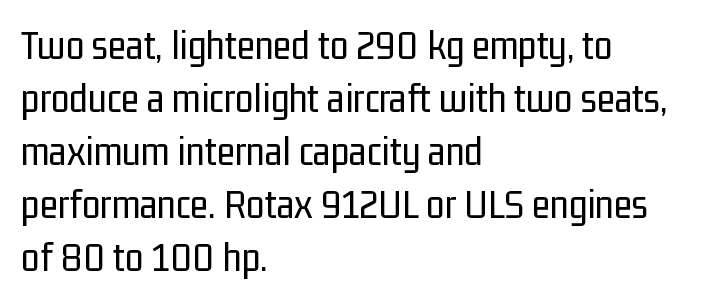
{"serif": "no", "italic": "no", "bold": "no", "weight": "regular", "width": "condensed", "stroke_contrast": "low", "x_height": "medium", "monospaced": "no", "underline": "no", "align": "left", "line_spacing": "normal", "line_spacing_ratio": 1.26, "letter_spacing": "normal", "letter_spacing_em": 0.0, "glyph_px": 42}
